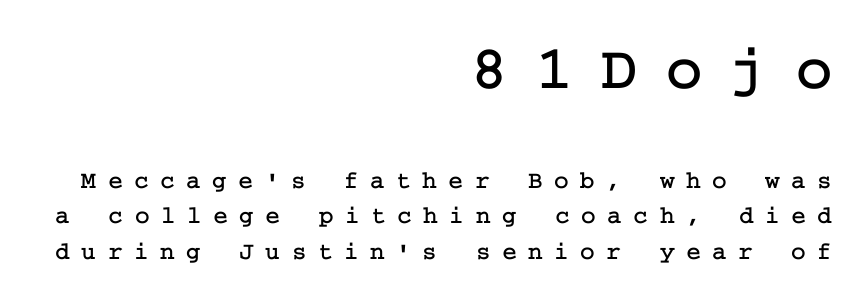
{"serif": "yes", "italic": "no", "width": "normal", "stroke_contrast": "low", "x_height": "medium", "underline": "no", "align": "right", "line_spacing": "normal", "line_spacing_ratio": 1.41, "letter_spacing": "wide", "letter_spacing_em": 0.46, "larger_block": "first", "size_ratio": 2.48, "glyph_px": 62}
